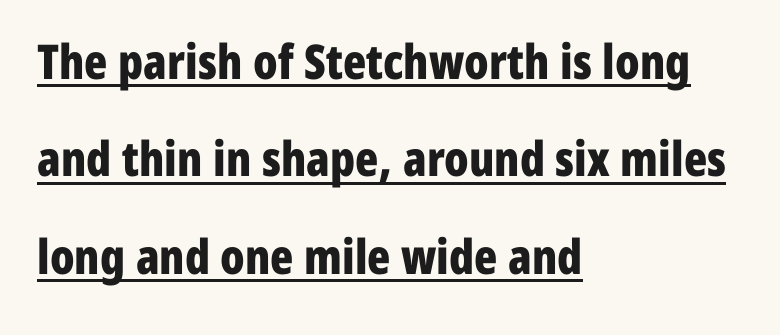
Is the type bold? Yes — the strokes are clearly thick and heavy. No extra tracking has been applied to these lines. Varying glyph widths throughout — classic text-font behaviour. These lines stand farther apart than default settings would place them. Does the copy run flush right? No — it runs flush left.
